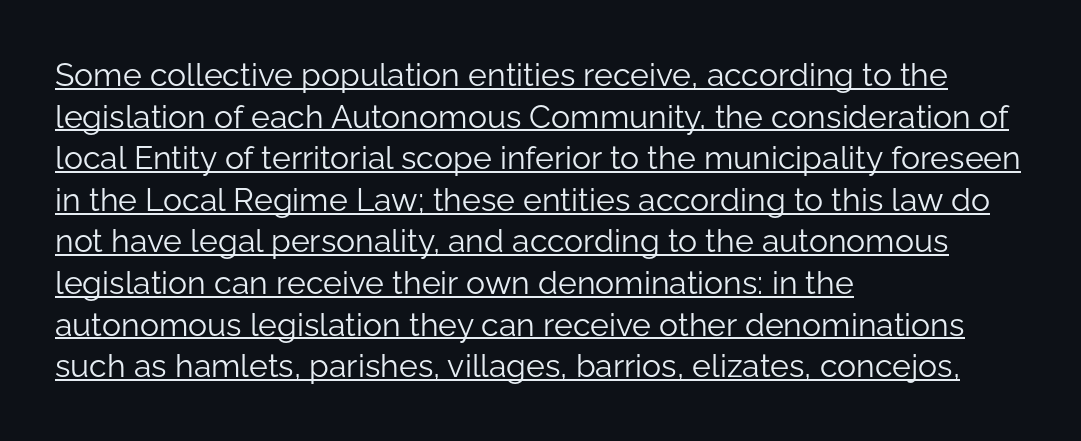
The image shows 32 px light sans-serif type, upright; set left-aligned, normal line spacing (1.3x), normal letter spacing, underlined; low stroke contrast and a medium x-height.
